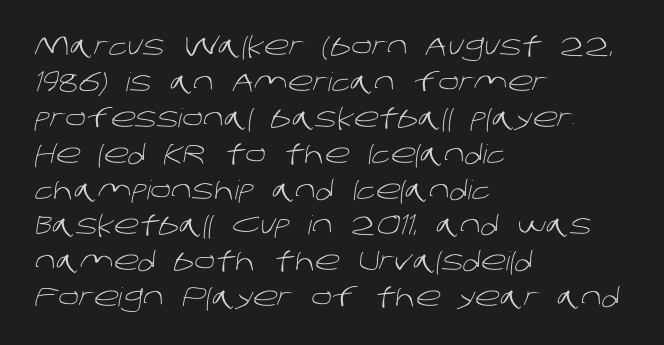
The image shows 26 px text type; set left-aligned, normal line spacing (1.38x), normal letter spacing, not underlined.
